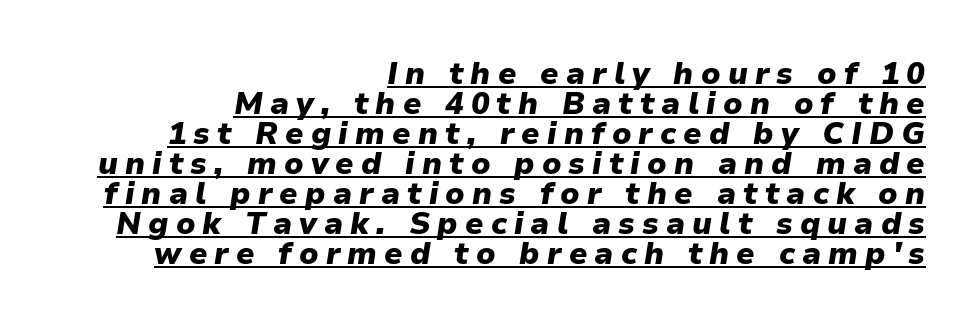
The image shows 31 px heavy type, italic (leaning right); set right-aligned, tight line spacing (0.97x), unusually wide letter spacing (+0.23 em), underlined; low stroke contrast and a medium x-height.
